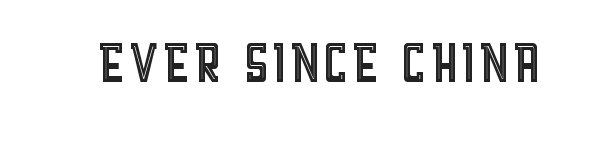
The image shows 71 px condensed type, upright; set normal letter spacing, not underlined; a large x-height.
